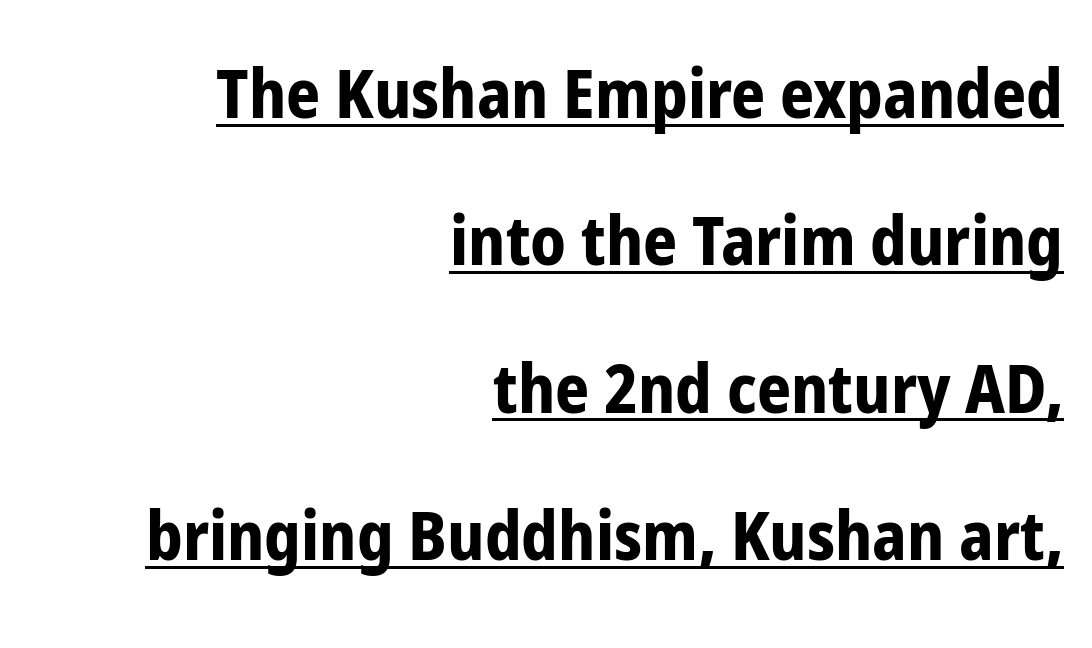
Each letter keeps its own natural width here, so spacing adapts to shape. Caption: lettering with a line underneath. Designer's note — italics off, roman on. The characters look thick and weighty, a clear bold. These lines stand farther apart than default settings would place them.
